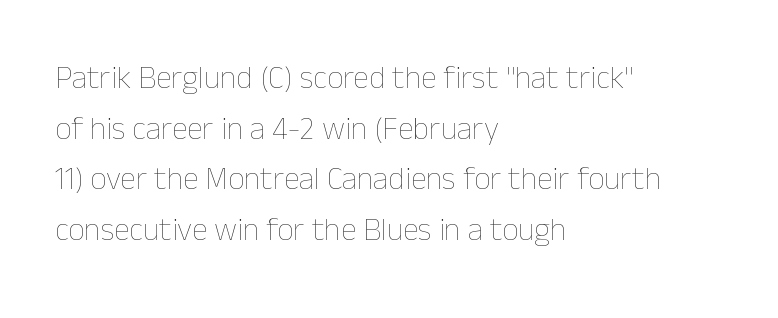
Look at the tracking — it's just the regular setting, nothing added. Layout note: lines flush left. This sample keeps an unexceptional amount of space between lines. Looks like regular typesetting: each glyph gets only the width it needs.
